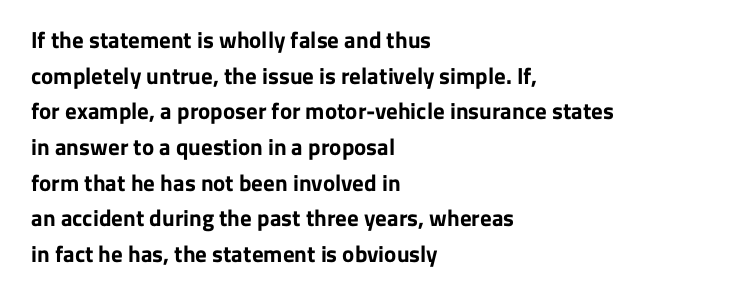
The image shows 23 px bold type, upright; set left-aligned, normal line spacing (1.55x), normal letter spacing, not underlined.
